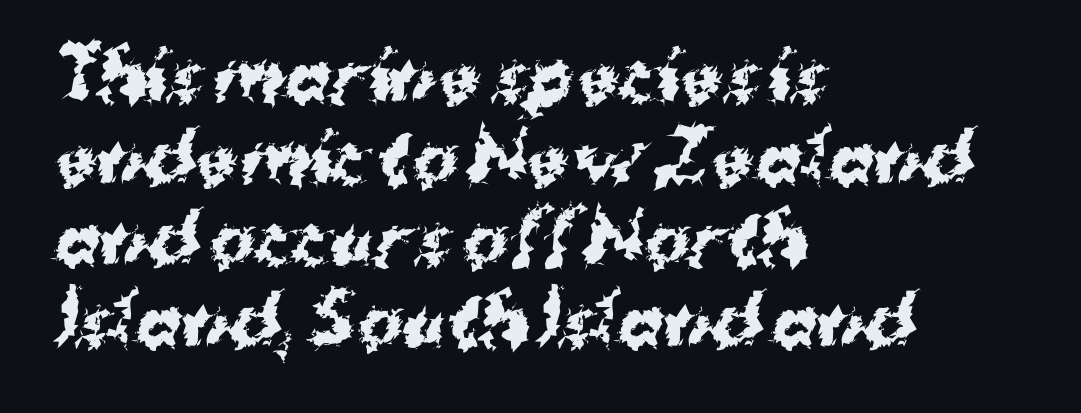
{"serif": "no", "bold": "yes", "weight": "bold", "width": "normal", "stroke_contrast": "medium", "x_height": "medium", "monospaced": "no", "underline": "no", "align": "left", "line_spacing_ratio": 1.2, "letter_spacing": "normal", "letter_spacing_em": 0.0, "glyph_px": 68}
